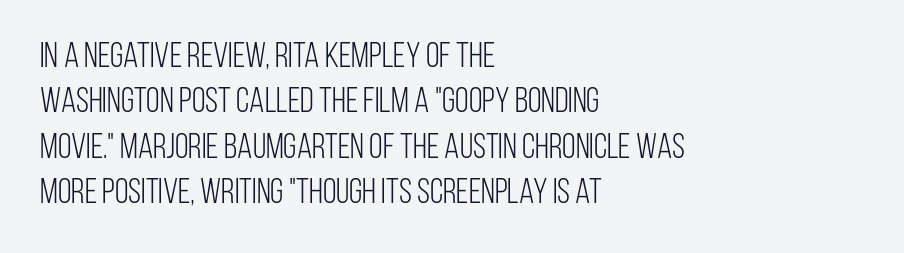
The image shows 35 px light, condensed sans-serif type, upright; set left-aligned, normal line spacing (1.3x), normal letter spacing, not underlined; low stroke contrast and a large x-height.
